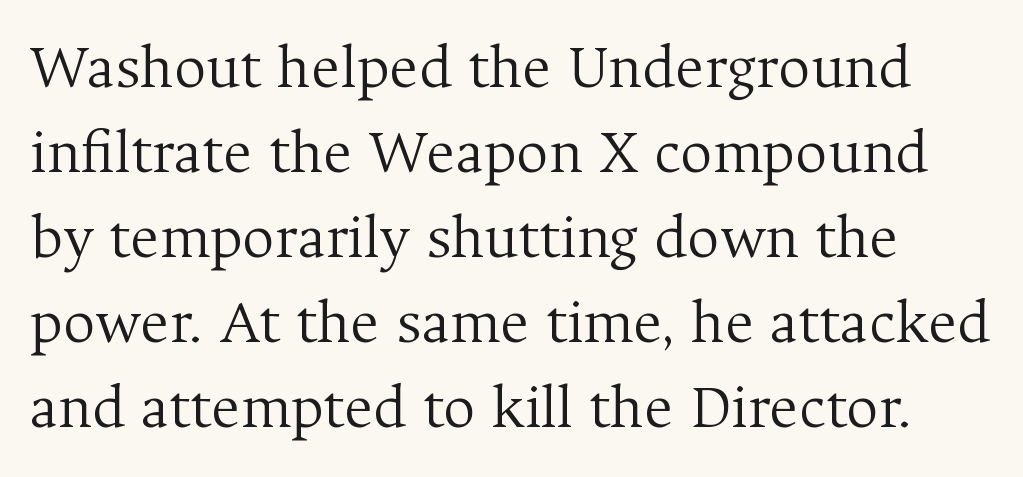
Q: Is the text bold? A: No.
Q: Is the text italic (slanted)? A: No, it is upright.
Q: Is the typeface a serif or a sans-serif typeface? A: Serif.
Q: Is the text underlined? A: No.
Q: Is the spacing between letters normal or unusually wide? A: Normal.
Q: Is the spacing between lines tight, normal or loose? A: Normal.
Q: Width (condensed, normal, or wide)? A: Normal.
Q: Stroke contrast? A: Medium.
Q: x-height? A: Medium.
Q: Monospaced? A: No.
